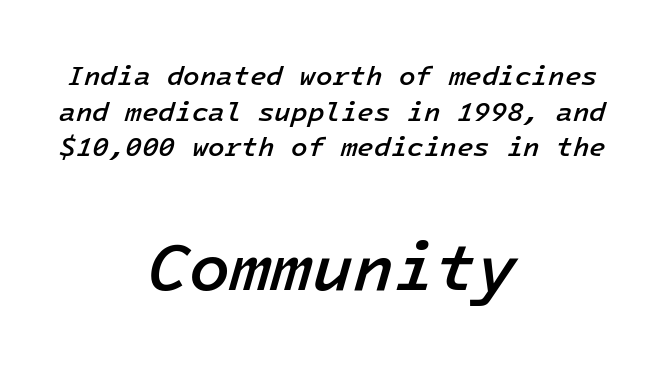
Q: Is the text bold? A: Semi-bold.
Q: Is the text italic (slanted)? A: Yes, it leans right by about 16 degrees.
Q: Is the text underlined? A: No.
Q: How is the paragraph aligned? A: Centered.
Q: Is the spacing between letters normal or unusually wide? A: Normal.
Q: Is the spacing between lines tight, normal or loose? A: Normal.
Q: Which block of text is set in a larger size, the first (top) or the second (bottom)? A: The second (bottom) one.
Q: Width (condensed, normal, or wide)? A: Normal.
Q: Stroke contrast? A: Low.
Q: x-height? A: Medium.
